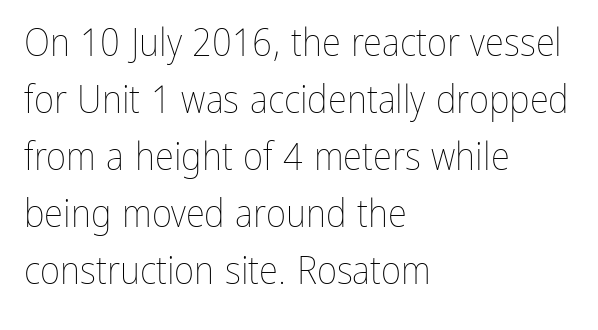
{"italic": "no", "bold": "no", "weight": "thin", "width": "condensed", "stroke_contrast": "low", "x_height": "medium", "monospaced": "no", "underline": "no", "align": "left", "line_spacing": "normal", "line_spacing_ratio": 1.46, "letter_spacing": "normal", "letter_spacing_em": 0.0, "glyph_px": 39}
